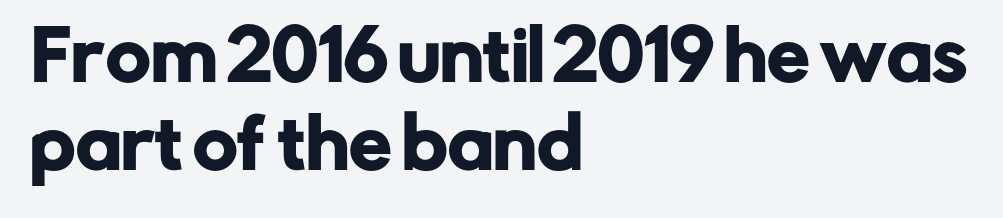
Q: Is the text italic (slanted)? A: No, it is upright.
Q: Is the typeface a serif or a sans-serif typeface? A: Sans-serif.
Q: Is the text underlined? A: No.
Q: How is the paragraph aligned? A: Left-aligned.
Q: Is the spacing between letters normal or unusually wide? A: Normal.
Q: Is the spacing between lines tight, normal or loose? A: Normal.
Q: Width (condensed, normal, or wide)? A: Normal.
Q: Stroke contrast? A: Low.
Q: x-height? A: Medium.
Q: Monospaced? A: No.
